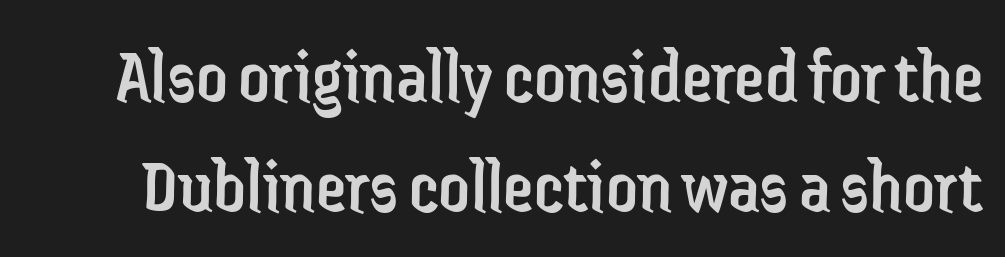
The line texture is even and compact thanks to regular tracking. Serifs: no, the terminals of the letterforms are clean. Do the characters align in a grid? No, the font is proportional. This is the regular roman posture of the typeface. Heft: none added — not bold. Just letters on the line, the space beneath them empty.
